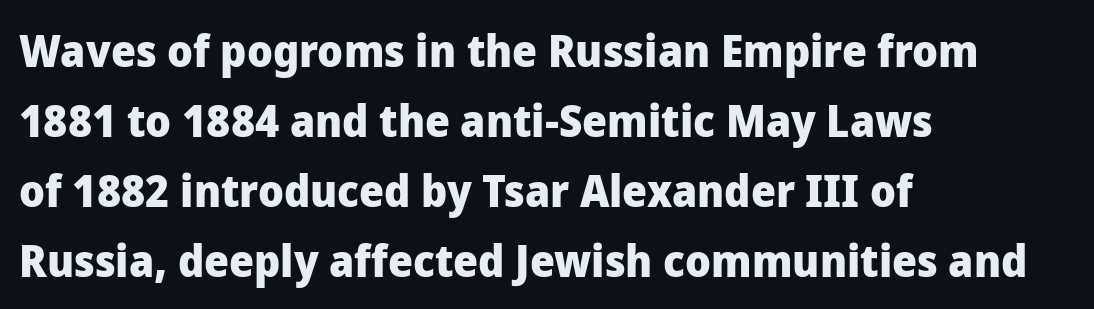
Think of a printed novel: that variable character pitch is what you see here. Each new line begins a customary step beneath the previous one. Ascenders rise straight up at ninety degrees. Is the type bold? Yes — the strokes are clearly thick and heavy. The letters carry no serifs — their stems end cleanly without finishing strokes.
